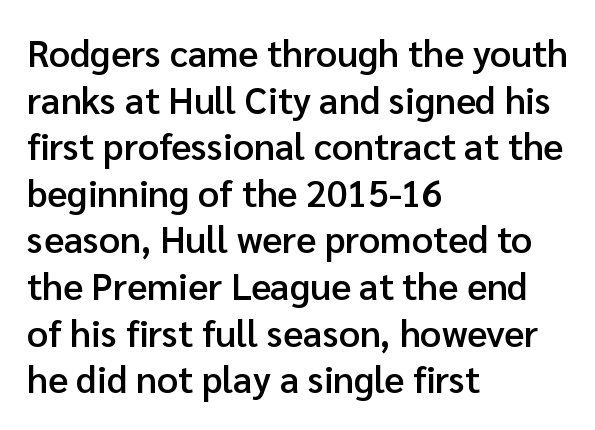
No feet cap the strokes, marking this as sans-serif type. The compositor pushed each line to the left boundary. Rule under the text: the space is simply empty. Evenly set lines give the paragraph a standard silhouette. Tracking here is standard; glyphs follow each other at the usual distance.
